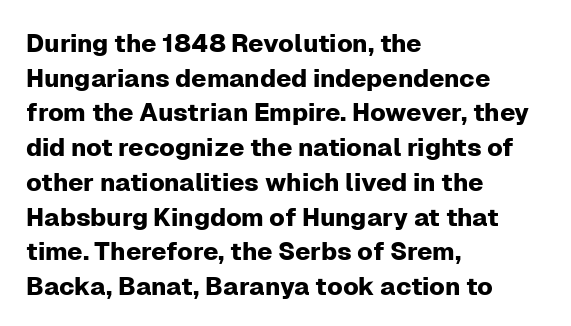
Has an underline been added? It has not. Observe the ordinary spacing: letters are neighbours, not strangers. What's the leading like? Ordinary, nothing unusual. Reading down the block, your eye returns to a fixed left position each line. Every character sits straight up, as roman type does.
